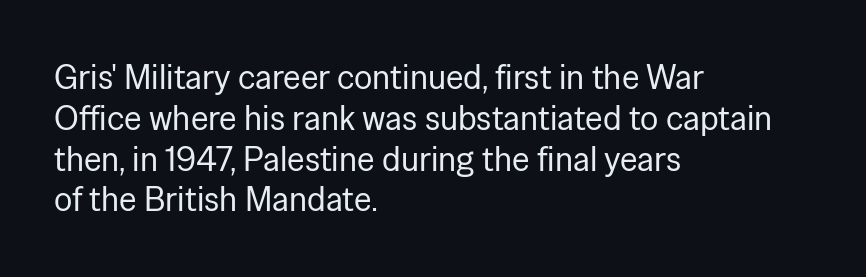
You can tell it's not italic because the verticals are truly vertical. The face looks like a standard text weight, possibly lighter. Proportional: the letters do not fall into vertical columns. What stands out about the letter spacing? Nothing — it is the standard amount. Typographically, this falls in the sans-serif category. Check under the words: just untouched page.
